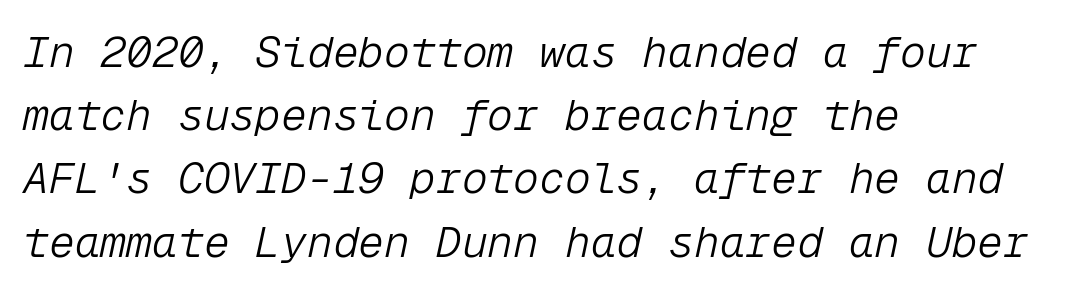
Q: Is the text bold? A: No.
Q: Is the text italic (slanted)? A: Yes, it leans right by about 12 degrees.
Q: Is the text underlined? A: No.
Q: How is the paragraph aligned? A: Left-aligned.
Q: Is the spacing between letters normal or unusually wide? A: Normal.
Q: Is the spacing between lines tight, normal or loose? A: Normal.
Q: Width (condensed, normal, or wide)? A: Normal.
Q: Stroke contrast? A: Low.
Q: x-height? A: Medium.
Q: Monospaced? A: Yes.
